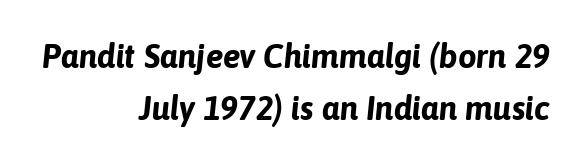
Q: Is the text bold? A: Yes.
Q: Is the text italic (slanted)? A: Yes, it leans right by about 6 degrees.
Q: Is the text underlined? A: No.
Q: How is the paragraph aligned? A: Right-aligned.
Q: Is the spacing between letters normal or unusually wide? A: Normal.
Q: Is the spacing between lines tight, normal or loose? A: Normal.
Q: Width (condensed, normal, or wide)? A: Normal.
Q: Stroke contrast? A: Low.
Q: x-height? A: Medium.
Q: Monospaced? A: No.
